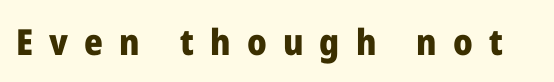
{"serif": "no", "italic": "no", "bold": "yes", "weight": "heavy", "width": "normal", "stroke_contrast": "low", "x_height": "medium", "monospaced": "no", "underline": "no", "letter_spacing": "wide", "letter_spacing_em": 0.45, "glyph_px": 36}
